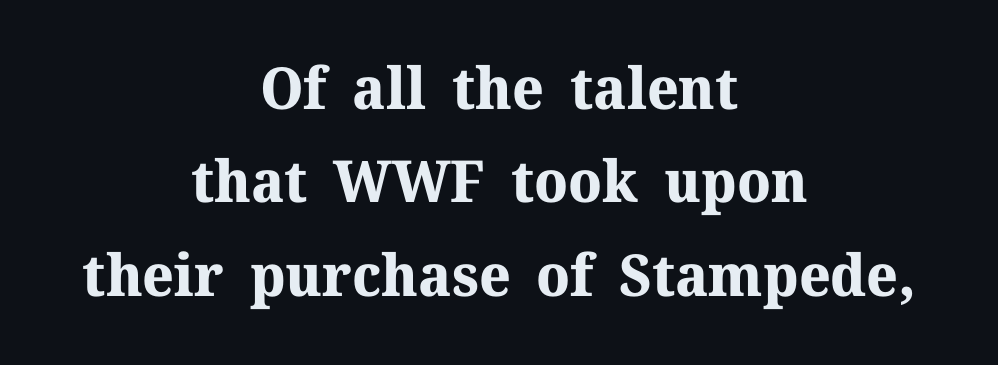
Reading down the block, each line starts at a different indent, mirrored at its end. Default kerning and tracking; the words read as compact shapes. Upright lettering throughout. The passage shown is typeset with a serif family. Plain, unruled lines of type.
